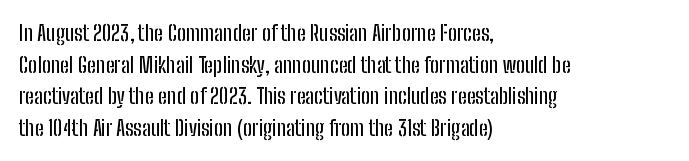
The image shows 22 px text type, upright; set left-aligned, normal line spacing (1.44x), normal letter spacing, not underlined.
